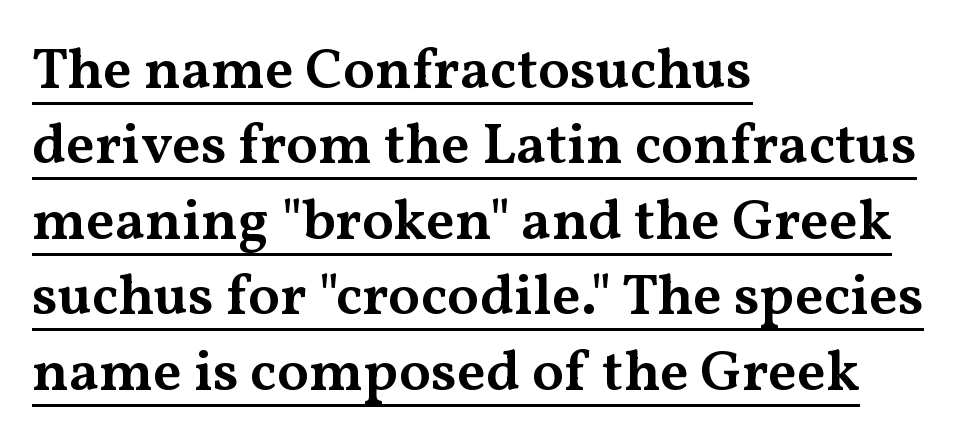
Q: Is the text bold? A: Semi-bold.
Q: Is the text italic (slanted)? A: No, it is upright.
Q: Is the typeface a serif or a sans-serif typeface? A: Serif.
Q: Is the text underlined? A: Yes.
Q: How is the paragraph aligned? A: Left-aligned.
Q: Is the spacing between letters normal or unusually wide? A: Normal.
Q: Is the spacing between lines tight, normal or loose? A: Normal.
Q: Width (condensed, normal, or wide)? A: Wide.
Q: Stroke contrast? A: Medium.
Q: x-height? A: Medium.
Q: Monospaced? A: No.
